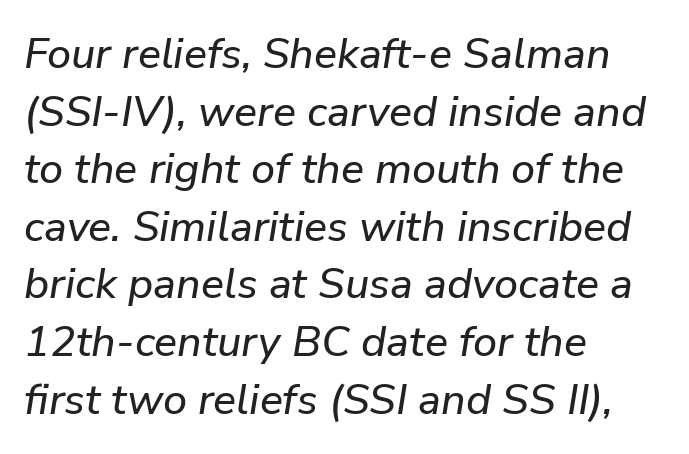
{"italic": "yes", "lean": "right", "slant_degrees": 9, "width": "normal", "stroke_contrast": "low", "x_height": "medium", "monospaced": "no", "underline": "no", "align": "left", "line_spacing": "normal", "line_spacing_ratio": 1.34, "letter_spacing": "normal", "letter_spacing_em": 0.0, "glyph_px": 43}
